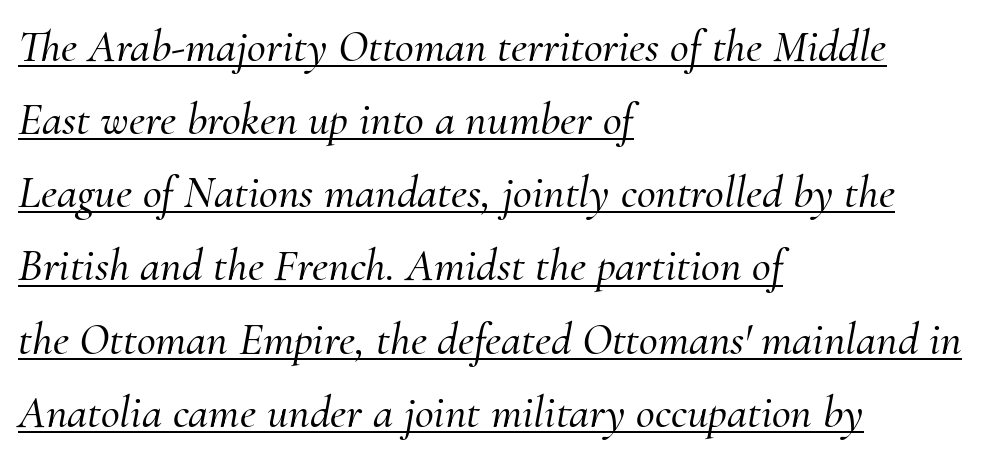
The rendering shows small feet on the letterforms — a serif design. These lines are rendered in a variable-pitch font. An italicized treatment has been applied to the whole sample. One-word summary of the alignment: left. The letters sit at their default tracking, neither squeezed nor spread. In designer terms, the underline attribute is active on this setting.
